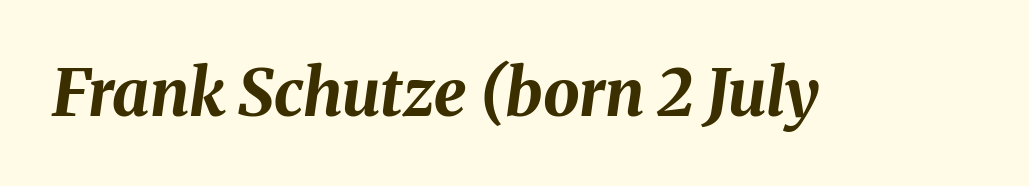
{"italic": "yes", "lean": "right", "slant_degrees": 8, "bold": "yes", "weight": "bold", "width": "normal", "stroke_contrast": "medium", "x_height": "medium", "monospaced": "no", "underline": "no", "letter_spacing": "normal", "letter_spacing_em": 0.0, "glyph_px": 65}
